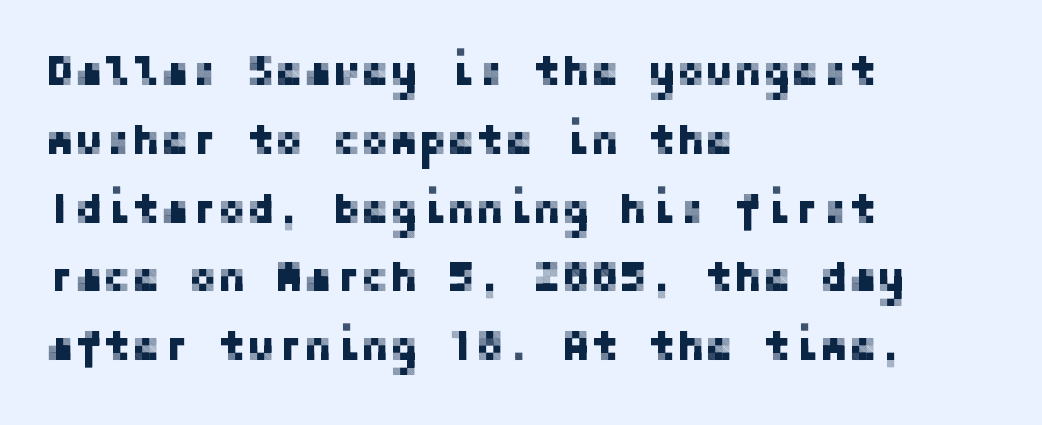
{"serif": "no", "italic": "no", "width": "normal", "stroke_contrast": "low", "x_height": "medium", "underline": "no", "align": "left", "line_spacing": "normal", "line_spacing_ratio": 1.6, "letter_spacing": "normal", "letter_spacing_em": 0.0, "glyph_px": 43}
